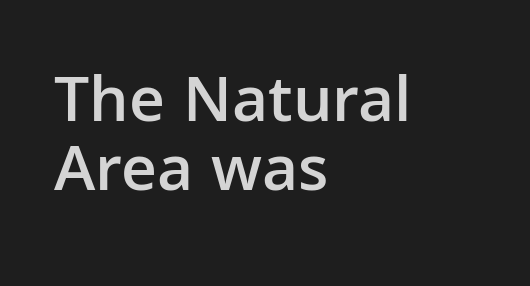
A student would call this left alignment; a typographer would say flush left, rag right. Upright lettering throughout. Reading down the column, the eye jumps only a short way to each next line. The space beneath each line is pristine and unruled. The face used here is a semibold: visibly heavier than regular, lighter than bold.
